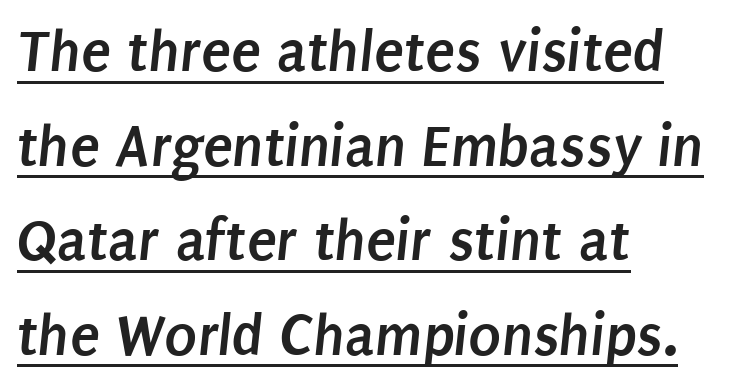
The image shows 61 px semibold, condensed sans-serif type; set left-aligned, normal line spacing (1.55x), normal letter spacing, underlined; low stroke contrast and a large x-height.
